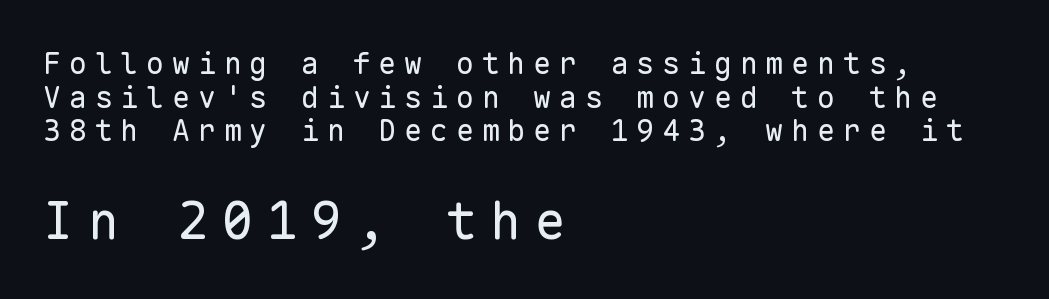
Q: Is the text bold? A: No.
Q: Is the text italic (slanted)? A: No, it is upright.
Q: Is the typeface a serif or a sans-serif typeface? A: Sans-serif.
Q: Is the text underlined? A: No.
Q: How is the paragraph aligned? A: Left-aligned.
Q: Is the spacing between letters normal or unusually wide? A: Unusually wide.
Q: Is the spacing between lines tight, normal or loose? A: Tight.
Q: Which block of text is set in a larger size, the first (top) or the second (bottom)? A: The second (bottom) one.
Q: Width (condensed, normal, or wide)? A: Normal.
Q: Stroke contrast? A: Low.
Q: x-height? A: Medium.
Q: Monospaced? A: Yes.
